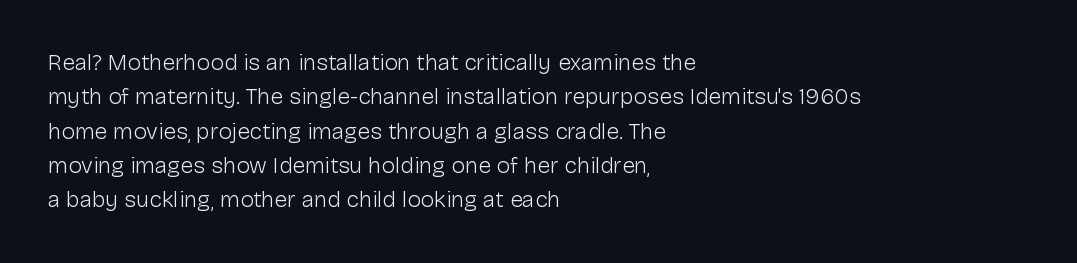
{"italic": "no", "bold": "no", "underline": "no", "align": "left", "line_spacing": "normal", "line_spacing_ratio": 1.49, "letter_spacing": "normal", "letter_spacing_em": 0.0, "glyph_px": 23}
